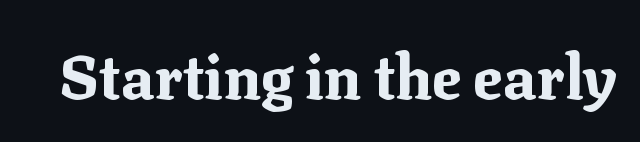
The image shows 61 px bold serif type, upright; set normal letter spacing, not underlined; medium stroke contrast and a medium x-height.
